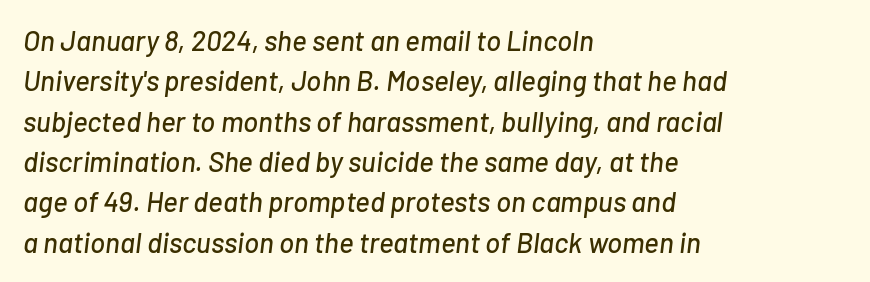
{"italic": "yes", "lean": "right", "slant_degrees": 7, "width": "normal", "stroke_contrast": "low", "x_height": "medium", "monospaced": "no", "underline": "no", "align": "left", "line_spacing": "normal", "line_spacing_ratio": 1.44, "letter_spacing": "normal", "letter_spacing_em": 0.0, "glyph_px": 28}
